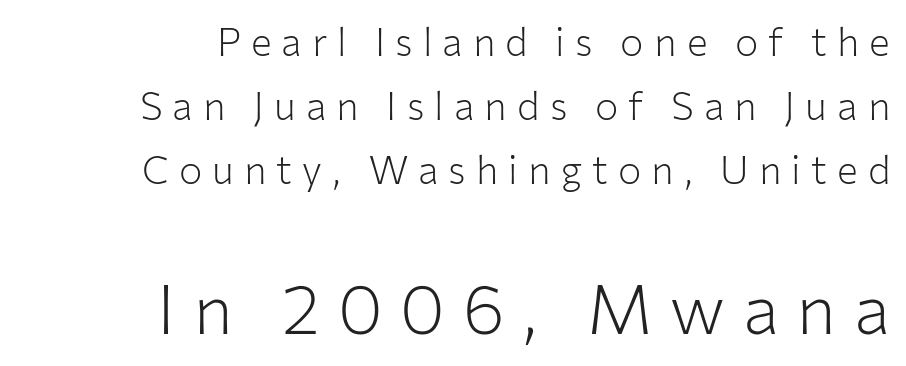
The image shows 69 px light sans-serif type, upright; set right-aligned, normal line spacing (1.64x), unusually wide letter spacing (+0.26 em), not underlined; the second (bottom) block is 1.77x larger; low stroke contrast and a medium x-height.
